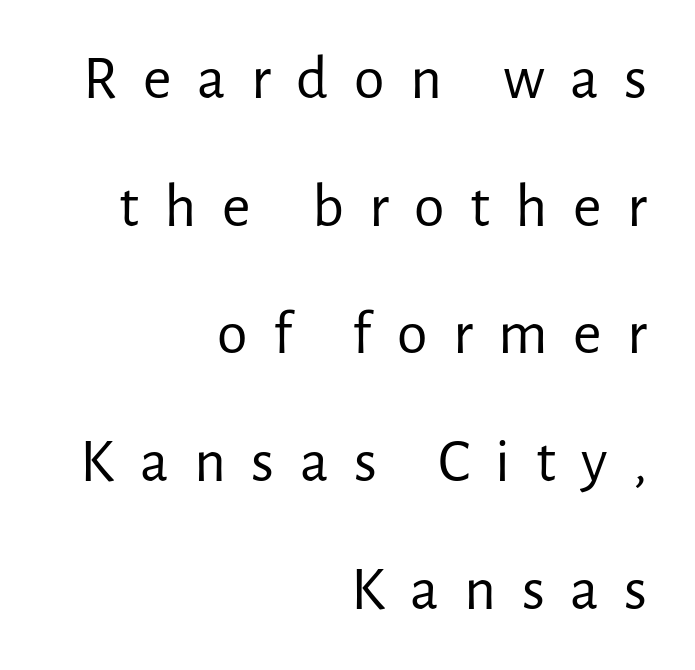
{"serif": "no", "italic": "no", "bold": "no", "weight": "regular", "width": "normal", "stroke_contrast": "low", "x_height": "medium", "monospaced": "no", "underline": "no", "align": "right", "line_spacing": "loose", "line_spacing_ratio": 2.06, "letter_spacing": "wide", "letter_spacing_em": 0.41, "glyph_px": 62}
